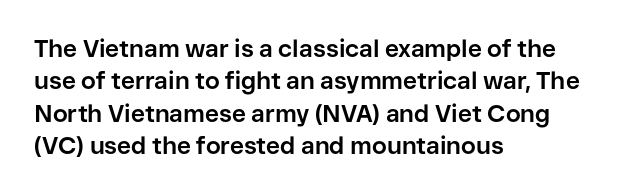
Whoever set this chose a conventional vertical rhythm. Emphasis by weight is at full strength: bold. The setting favours the left margin, as ordinary paragraphs usually do. Glance below the letters and you will spot only blank space. Rendered with straight, roman letterforms.
